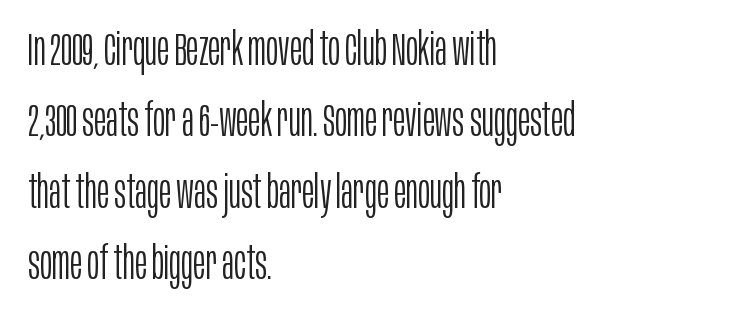
Q: Is the text bold? A: No.
Q: Is the text italic (slanted)? A: No, it is upright.
Q: Is the typeface a serif or a sans-serif typeface? A: Sans-serif.
Q: Is the text underlined? A: No.
Q: How is the paragraph aligned? A: Left-aligned.
Q: Is the spacing between letters normal or unusually wide? A: Normal.
Q: Is the spacing between lines tight, normal or loose? A: Normal.
Q: Width (condensed, normal, or wide)? A: Condensed.
Q: Stroke contrast? A: Low.
Q: x-height? A: Large.
Q: Monospaced? A: No.
